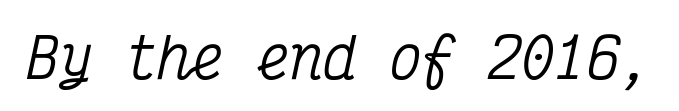
Q: Is the text italic (slanted)? A: Yes, it leans right by about 12 degrees.
Q: Is the typeface a serif or a sans-serif typeface? A: Serif.
Q: Is the text underlined? A: No.
Q: Is the spacing between letters normal or unusually wide? A: Normal.
Q: Width (condensed, normal, or wide)? A: Condensed.
Q: Stroke contrast? A: Medium.
Q: x-height? A: Medium.
Q: Monospaced? A: Yes.
